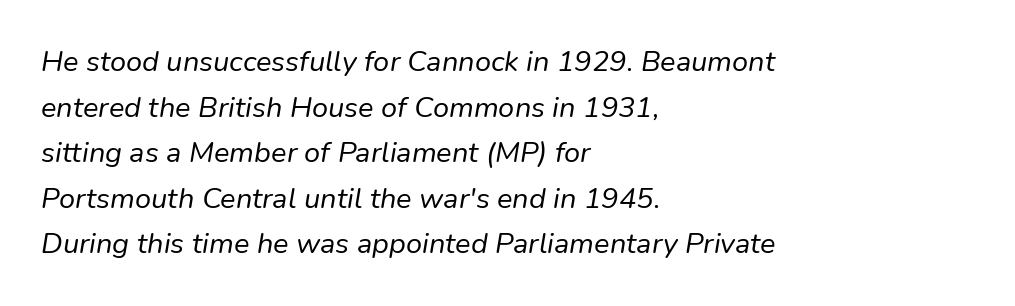
{"italic": "yes", "lean": "right", "slant_degrees": 9, "bold": "no", "weight": "regular", "width": "normal", "stroke_contrast": "low", "x_height": "medium", "monospaced": "no", "underline": "no", "align": "left", "line_spacing": "normal", "line_spacing_ratio": 1.57, "letter_spacing": "normal", "letter_spacing_em": 0.0, "glyph_px": 29}
